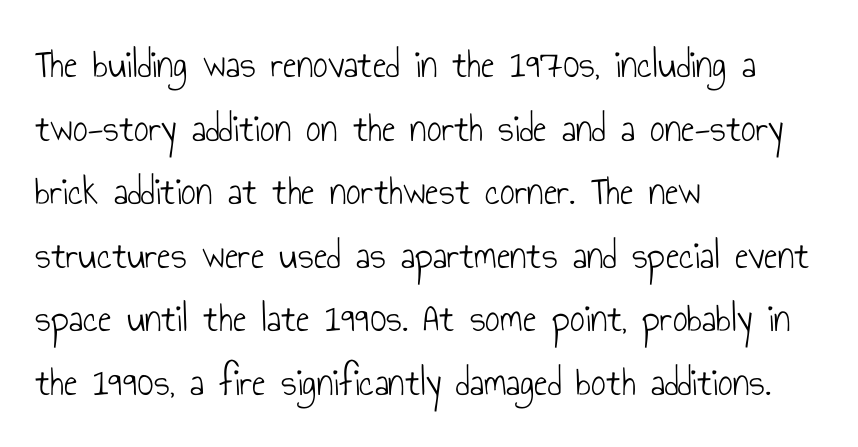
Q: Is the text bold? A: No.
Q: Is the text italic (slanted)? A: No, it is upright.
Q: Is the typeface a serif or a sans-serif typeface? A: Sans-serif.
Q: Is the text underlined? A: No.
Q: How is the paragraph aligned? A: Left-aligned.
Q: Is the spacing between letters normal or unusually wide? A: Normal.
Q: Is the spacing between lines tight, normal or loose? A: Normal.
Q: Width (condensed, normal, or wide)? A: Condensed.
Q: Stroke contrast? A: Low.
Q: x-height? A: Small.
Q: Monospaced? A: No.
